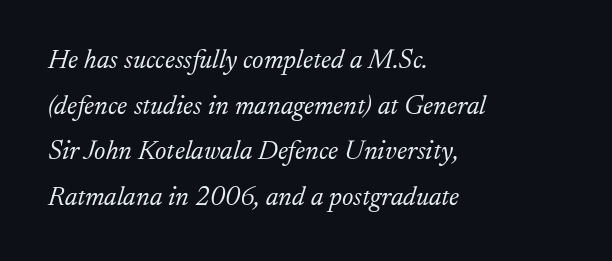
Every character sits at an angle, as italics do. Short note: letters normally spaced. Evenly set lines give the paragraph a standard silhouette. Each line starts at the same left margin while the right side varies. Descenders hang freely into open space.
